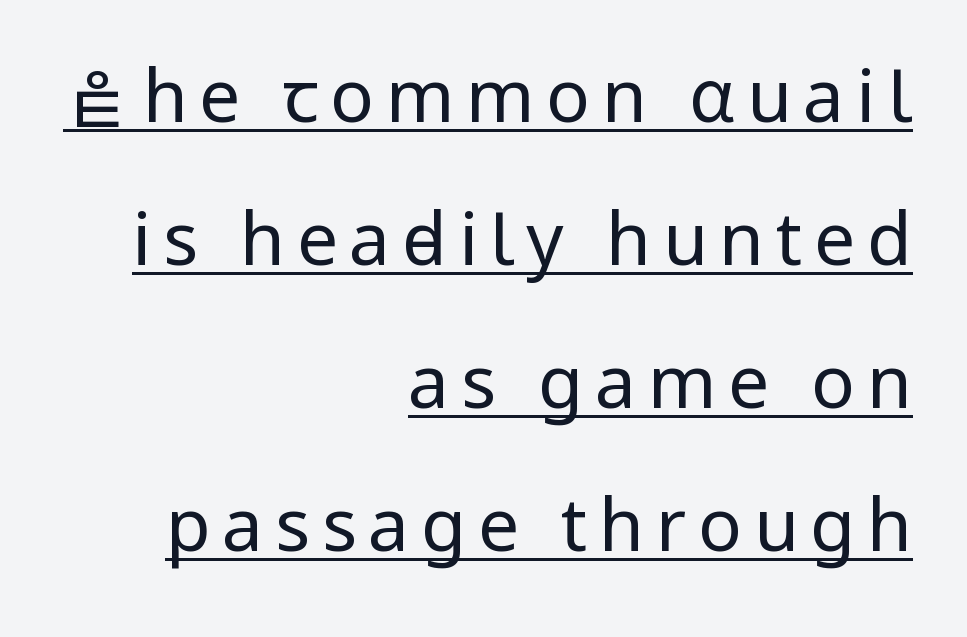
The image shows 73 px regular-weight, condensed sans-serif type, upright; set right-aligned, loose line spacing (1.96x), underlined; low stroke contrast.
